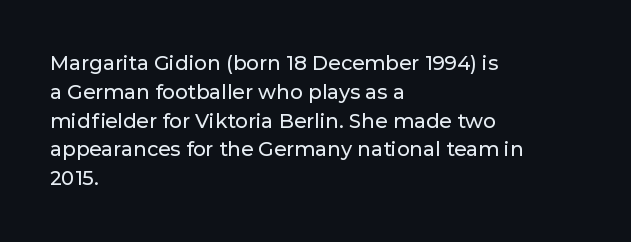
The image shows 20 px text type, upright; set left-aligned, normal line spacing (1.44x), normal letter spacing, not underlined.
